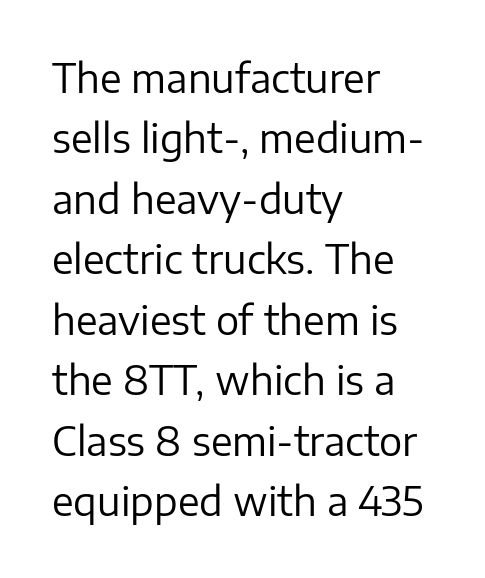
Q: Is the text bold? A: No.
Q: Is the text italic (slanted)? A: No, it is upright.
Q: Is the typeface a serif or a sans-serif typeface? A: Sans-serif.
Q: Is the text underlined? A: No.
Q: How is the paragraph aligned? A: Left-aligned.
Q: Is the spacing between letters normal or unusually wide? A: Normal.
Q: Is the spacing between lines tight, normal or loose? A: Normal.
Q: Width (condensed, normal, or wide)? A: Normal.
Q: Stroke contrast? A: Low.
Q: x-height? A: Medium.
Q: Monospaced? A: No.
